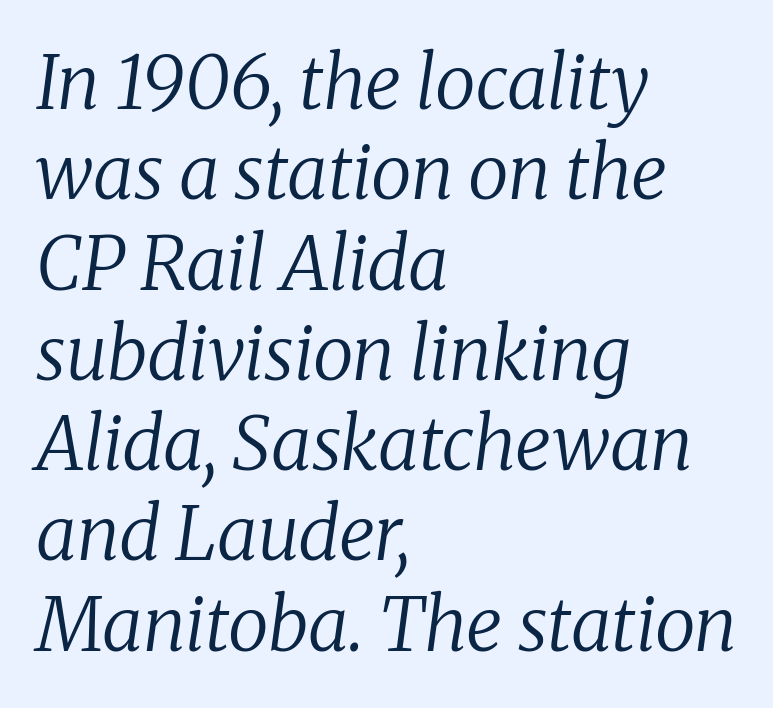
Q: Is the text bold? A: No.
Q: Is the text italic (slanted)? A: Yes, it leans right by about 8 degrees.
Q: Is the typeface a serif or a sans-serif typeface? A: Serif.
Q: Is the text underlined? A: No.
Q: How is the paragraph aligned? A: Left-aligned.
Q: Is the spacing between letters normal or unusually wide? A: Normal.
Q: Width (condensed, normal, or wide)? A: Normal.
Q: Stroke contrast? A: Low.
Q: x-height? A: Medium.
Q: Monospaced? A: No.
